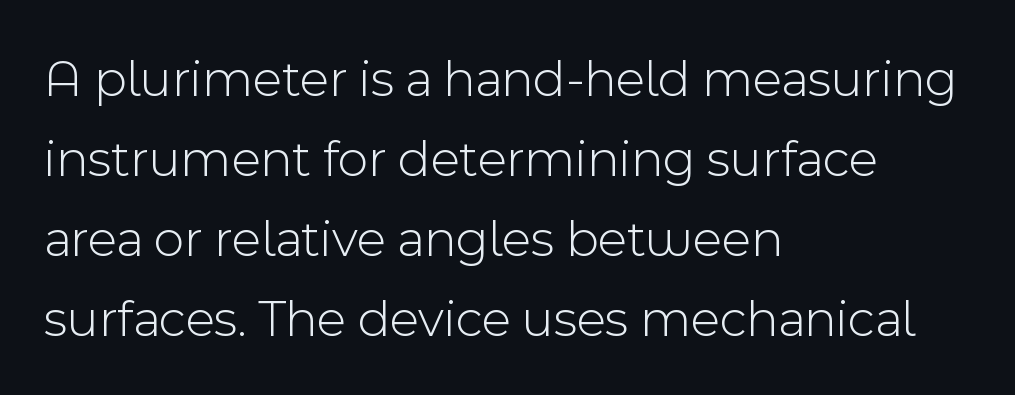
The image shows 53 px light sans-serif type, upright; set left-aligned, normal line spacing (1.51x), normal letter spacing, not underlined; a medium x-height.
